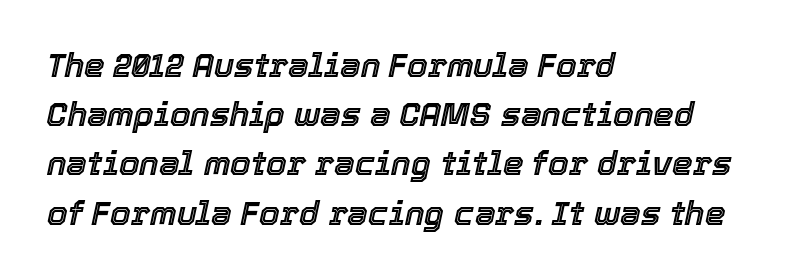
Q: Is the text italic (slanted)? A: Yes, it leans right by about 12 degrees.
Q: Is the text underlined? A: No.
Q: How is the paragraph aligned? A: Left-aligned.
Q: Is the spacing between letters normal or unusually wide? A: Normal.
Q: Is the spacing between lines tight, normal or loose? A: Normal.
Q: Width (condensed, normal, or wide)? A: Normal.
Q: x-height? A: Medium.
Q: Monospaced? A: No.
